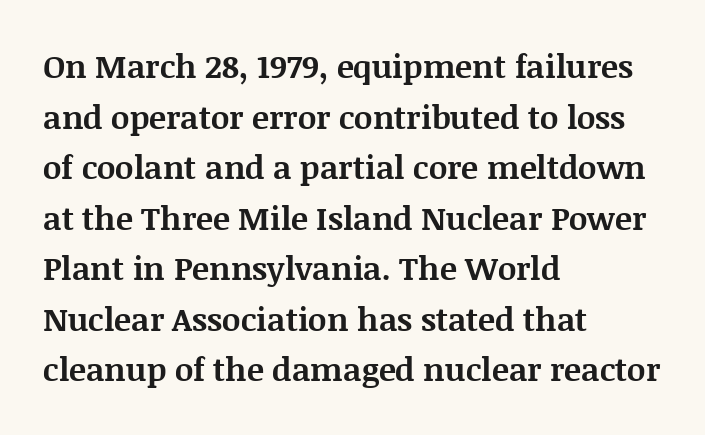
{"serif": "yes", "italic": "no", "bold": "yes", "weight": "bold", "width": "normal", "stroke_contrast": "medium", "x_height": "large", "monospaced": "no", "underline": "no", "align": "left", "line_spacing": "normal", "line_spacing_ratio": 1.58, "letter_spacing": "normal", "letter_spacing_em": 0.0, "glyph_px": 32}
